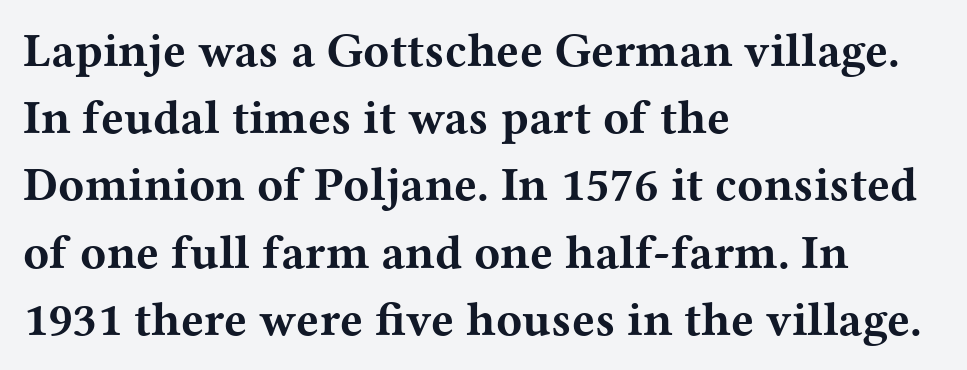
The passage is arranged the way most books set body copy — flush left. Each letter keeps its own natural width here, so spacing adapts to shape. Classification — serif. The face used here has the dense, thick strokes of a bold. The space beneath each line is pristine and unruled. The rendering uses a moderate line-height, typical for paragraphs.
